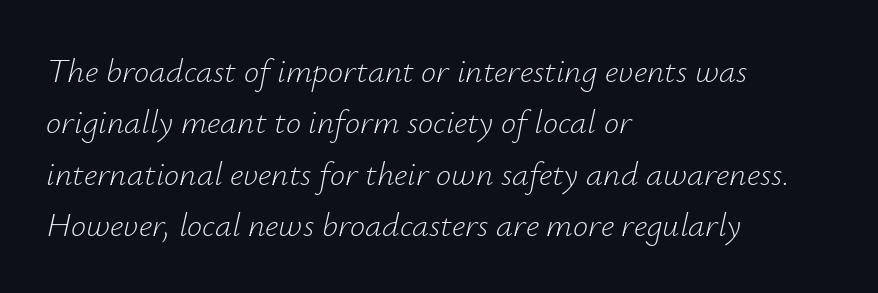
{"italic": "yes", "lean": "right", "slant_degrees": 12, "bold": "no", "weight": "light", "width": "normal", "stroke_contrast": "low", "x_height": "small", "monospaced": "no", "underline": "no", "align": "left", "line_spacing": "normal", "line_spacing_ratio": 1.51, "letter_spacing": "normal", "letter_spacing_em": 0.0, "glyph_px": 34}
